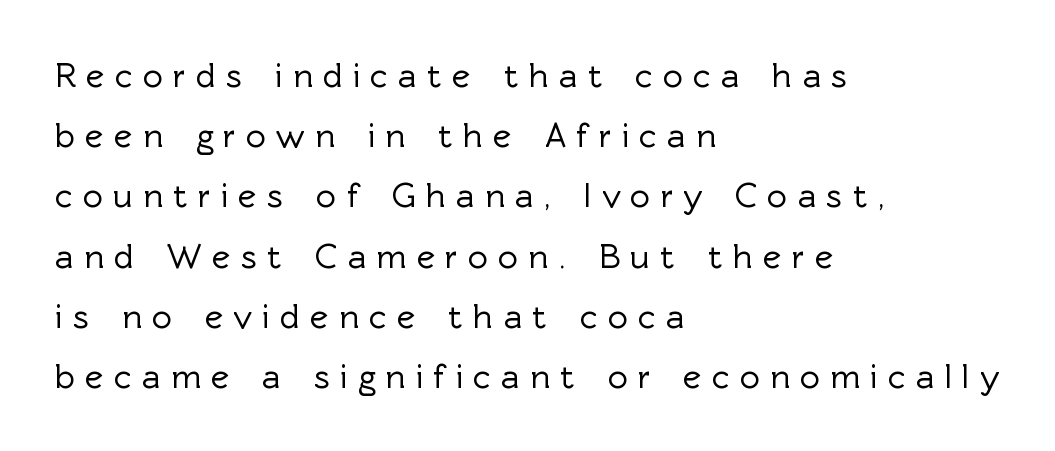
{"serif": "no", "italic": "no", "width": "normal", "x_height": "medium", "monospaced": "no", "underline": "no", "align": "left", "line_spacing_ratio": 1.72, "letter_spacing": "wide", "letter_spacing_em": 0.29, "glyph_px": 35}
